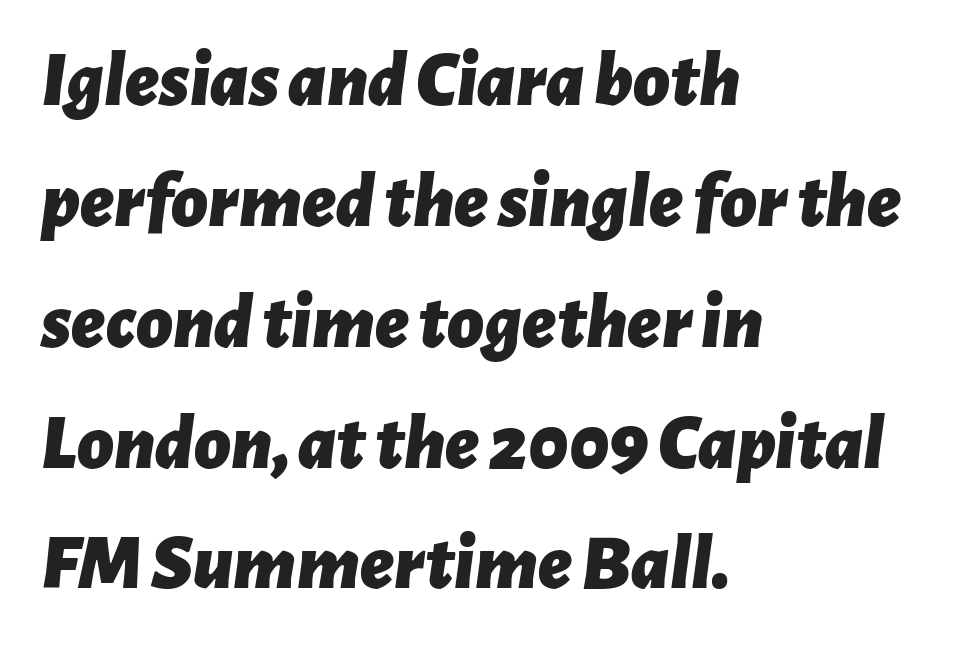
{"italic": "yes", "lean": "right", "slant_degrees": 7, "bold": "yes", "weight": "bold", "width": "normal", "stroke_contrast": "low", "x_height": "medium", "monospaced": "no", "underline": "no", "align": "left", "line_spacing": "normal", "line_spacing_ratio": 1.53, "letter_spacing": "normal", "letter_spacing_em": 0.0, "glyph_px": 79}
